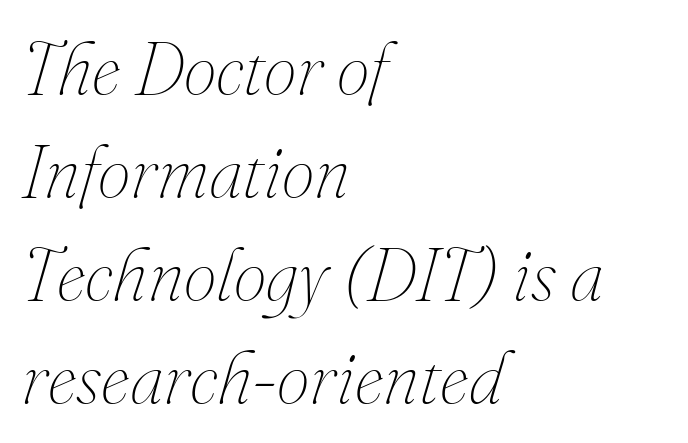
Stem width sits at or under what a default text font uses. Notice how the stems are inclined rather than vertical — that's the hallmark of italics. Each letter keeps its own natural width here, so spacing adapts to shape. The vertical gap from one line to the next is medium.
